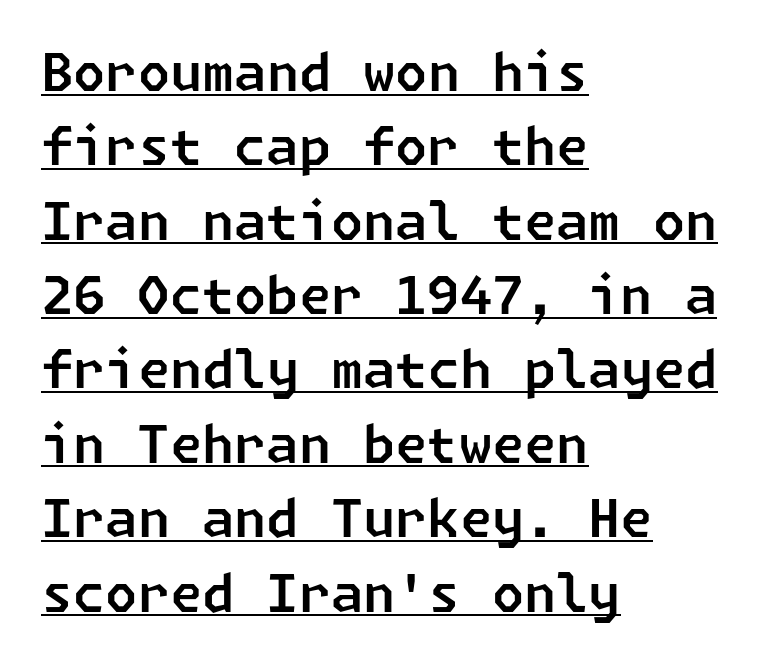
The image shows 52 px sans-serif type; set left-aligned, normal line spacing (1.43x), normal letter spacing, underlined; low stroke contrast and a medium x-height.
